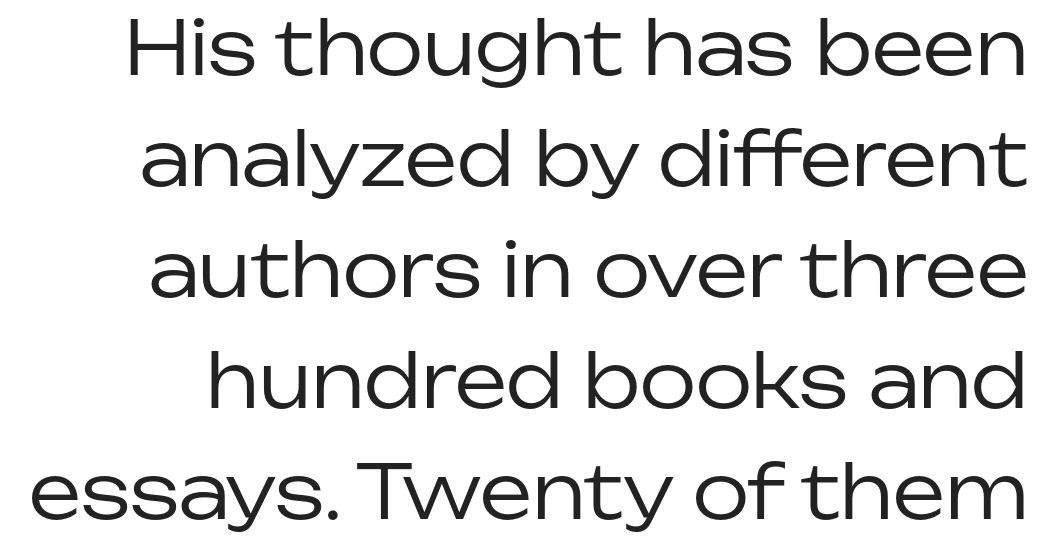
The image shows 74 px regular-weight sans-serif type, upright; set normal line spacing (1.5x), normal letter spacing, not underlined; low stroke contrast and a medium x-height.
